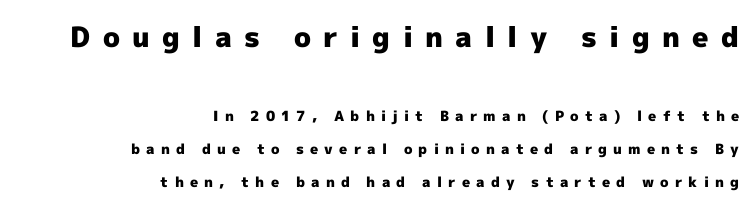
No word sits above an underline. Top chunk: large. Bottom chunk: small. A typesetter would call this proportional, since set widths differ per character. Rendered with straight, roman letterforms. You can tell from the bare stems that sans-serif type was used. Does the copy run flush right? Yes — the right margin is perfectly even.
